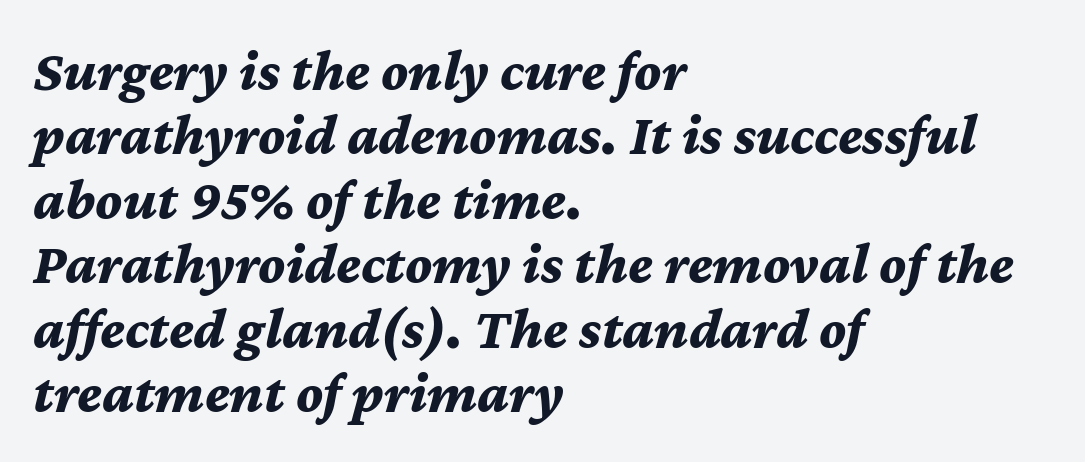
Q: Is the text bold? A: Yes.
Q: Is the text italic (slanted)? A: Yes, it leans right by about 12 degrees.
Q: Is the text underlined? A: No.
Q: How is the paragraph aligned? A: Left-aligned.
Q: Is the spacing between letters normal or unusually wide? A: Normal.
Q: Is the spacing between lines tight, normal or loose? A: Tight.
Q: Width (condensed, normal, or wide)? A: Normal.
Q: Stroke contrast? A: Medium.
Q: x-height? A: Medium.
Q: Monospaced? A: No.
